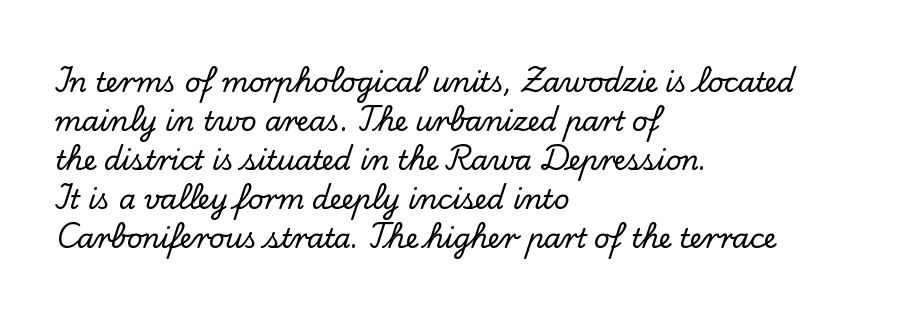
Q: Is the text italic (slanted)? A: Yes.
Q: Is the text underlined? A: No.
Q: How is the paragraph aligned? A: Left-aligned.
Q: Is the spacing between letters normal or unusually wide? A: Normal.
Q: Is the spacing between lines tight, normal or loose? A: Normal.
